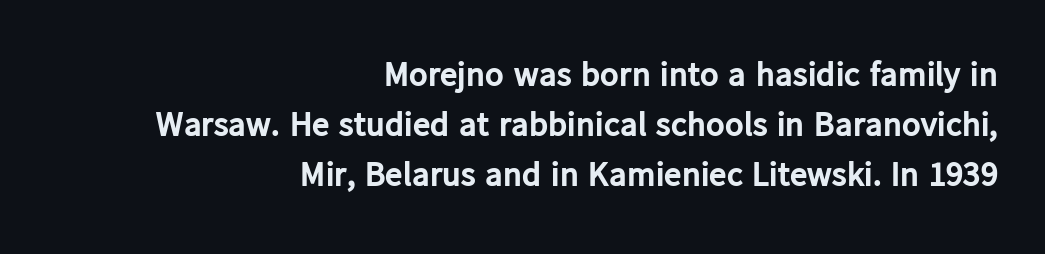
Q: Is the text bold? A: Yes.
Q: Is the text italic (slanted)? A: No, it is upright.
Q: Is the typeface a serif or a sans-serif typeface? A: Sans-serif.
Q: Is the text underlined? A: No.
Q: How is the paragraph aligned? A: Right-aligned.
Q: Is the spacing between letters normal or unusually wide? A: Normal.
Q: Is the spacing between lines tight, normal or loose? A: Normal.
Q: Width (condensed, normal, or wide)? A: Normal.
Q: Stroke contrast? A: Low.
Q: x-height? A: Medium.
Q: Monospaced? A: No.
